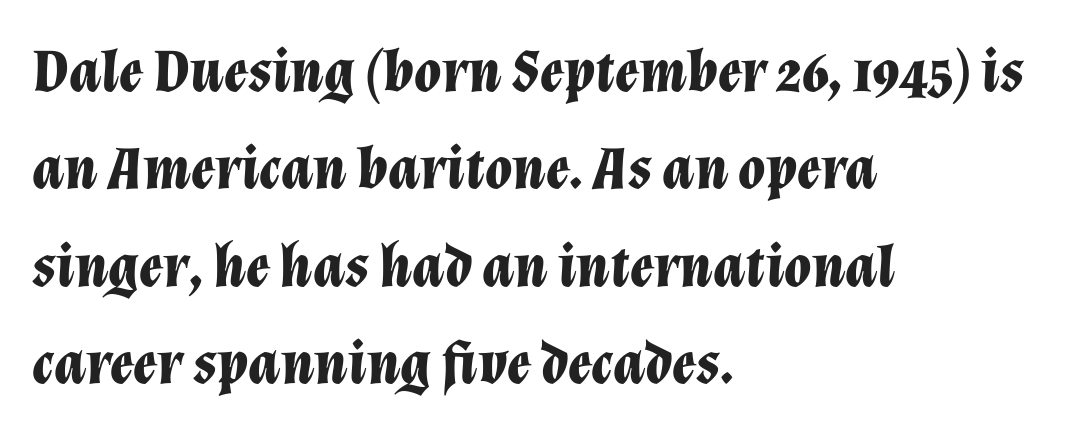
Q: Is the text bold? A: Yes.
Q: Is the text italic (slanted)? A: Yes, it leans right by about 12 degrees.
Q: Is the text underlined? A: No.
Q: How is the paragraph aligned? A: Left-aligned.
Q: Is the spacing between letters normal or unusually wide? A: Normal.
Q: Is the spacing between lines tight, normal or loose? A: Normal.
Q: Width (condensed, normal, or wide)? A: Normal.
Q: Stroke contrast? A: Low.
Q: x-height? A: Medium.
Q: Monospaced? A: No.
